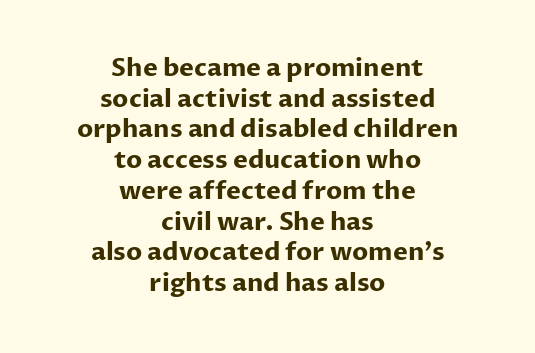
Q: Is the text bold? A: Yes.
Q: Is the text italic (slanted)? A: No, it is upright.
Q: Is the text underlined? A: No.
Q: How is the paragraph aligned? A: Centered.
Q: Is the spacing between letters normal or unusually wide? A: Normal.
